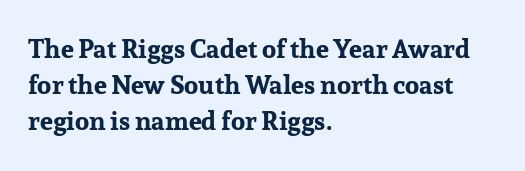
{"italic": "no", "bold": "yes", "underline": "no", "align": "left", "line_spacing": "normal", "line_spacing_ratio": 1.39, "letter_spacing": "normal", "letter_spacing_em": 0.0, "glyph_px": 26}
